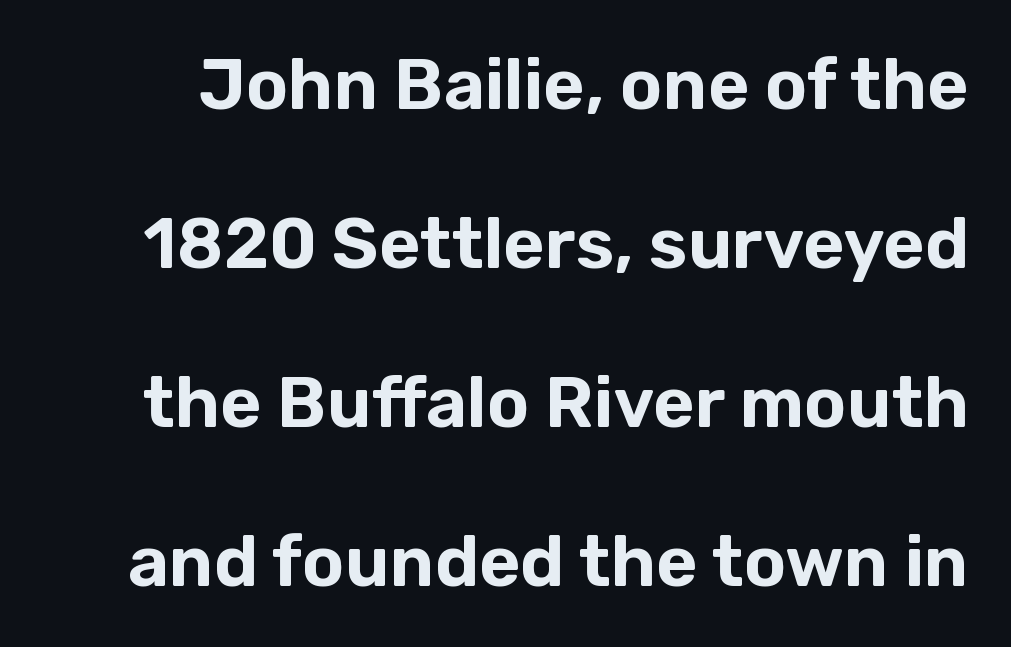
{"serif": "no", "italic": "no", "width": "normal", "stroke_contrast": "low", "x_height": "medium", "monospaced": "no", "underline": "no", "line_spacing": "loose", "line_spacing_ratio": 2.24, "letter_spacing": "normal", "letter_spacing_em": 0.0, "glyph_px": 71}
